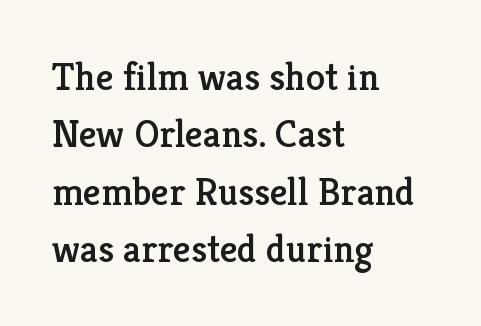
Q: Is the text italic (slanted)? A: No, it is upright.
Q: Is the typeface a serif or a sans-serif typeface? A: Serif.
Q: Is the text underlined? A: No.
Q: How is the paragraph aligned? A: Left-aligned.
Q: Is the spacing between letters normal or unusually wide? A: Normal.
Q: Is the spacing between lines tight, normal or loose? A: Normal.
Q: Width (condensed, normal, or wide)? A: Normal.
Q: Stroke contrast? A: Low.
Q: x-height? A: Medium.
Q: Monospaced? A: No.
